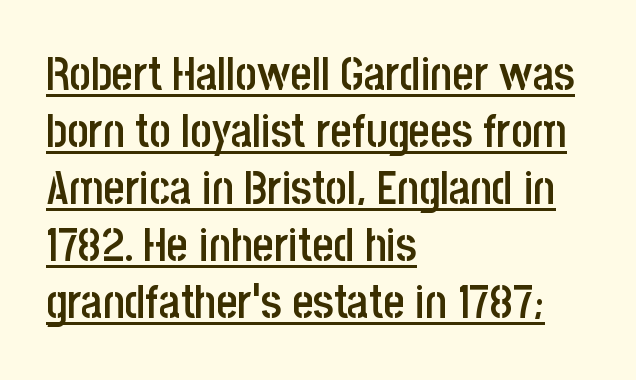
Q: Is the text bold? A: Semi-bold.
Q: Is the text italic (slanted)? A: No, it is upright.
Q: Is the typeface a serif or a sans-serif typeface? A: Sans-serif.
Q: Is the text underlined? A: Yes.
Q: How is the paragraph aligned? A: Left-aligned.
Q: Is the spacing between letters normal or unusually wide? A: Normal.
Q: Width (condensed, normal, or wide)? A: Condensed.
Q: Stroke contrast? A: Low.
Q: x-height? A: Large.
Q: Monospaced? A: No.
